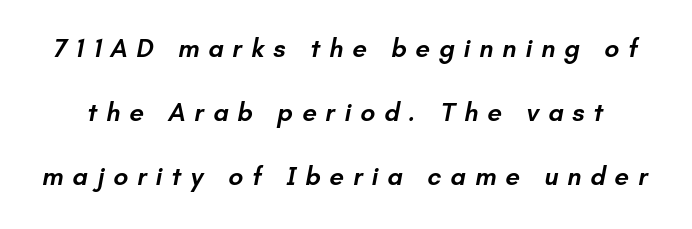
{"bold": "semi", "underline": "no", "line_spacing": "loose", "line_spacing_ratio": 2.46, "letter_spacing": "wide", "letter_spacing_em": 0.34, "glyph_px": 26}
